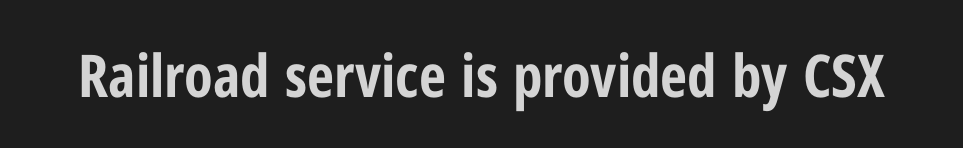
Q: Is the text bold? A: Yes.
Q: Is the text italic (slanted)? A: No, it is upright.
Q: Is the typeface a serif or a sans-serif typeface? A: Sans-serif.
Q: Is the text underlined? A: No.
Q: Is the spacing between letters normal or unusually wide? A: Normal.
Q: Width (condensed, normal, or wide)? A: Condensed.
Q: Stroke contrast? A: Low.
Q: x-height? A: Medium.
Q: Monospaced? A: No.
